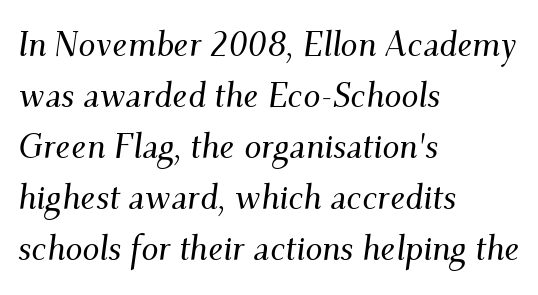
The glyphs in this specimen are seriffed. Think of a printed novel: that variable character pitch is what you see here. The typography opts for an oblique posture over an upright one. Does extra space separate the letters? No, they use regular spacing. Regular leading. Teacher's note: observe the even left margin — that is flush-left alignment.
